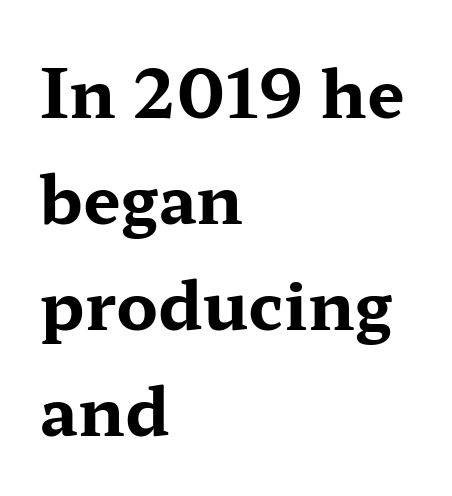
Honestly, the row spacing looks completely unremarkable. No italicization has been applied; the sample stays upright. Glyph-to-glyph distance matches everyday printed text. Each row of text sits above clean, open space.
